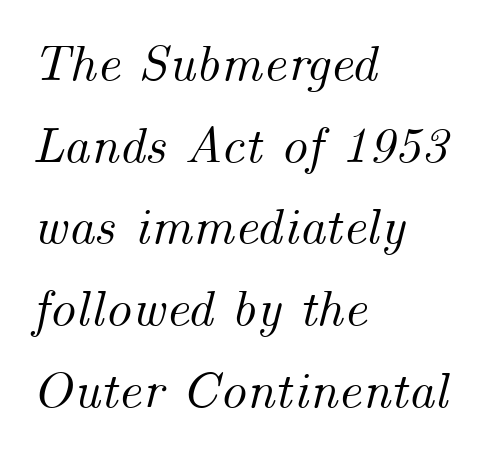
Q: Is the text italic (slanted)? A: Yes, it leans right by about 14 degrees.
Q: Is the text underlined? A: No.
Q: How is the paragraph aligned? A: Left-aligned.
Q: Is the spacing between letters normal or unusually wide? A: Normal.
Q: Is the spacing between lines tight, normal or loose? A: Normal.
Q: Width (condensed, normal, or wide)? A: Normal.
Q: Stroke contrast? A: Medium.
Q: x-height? A: Small.
Q: Monospaced? A: No.
